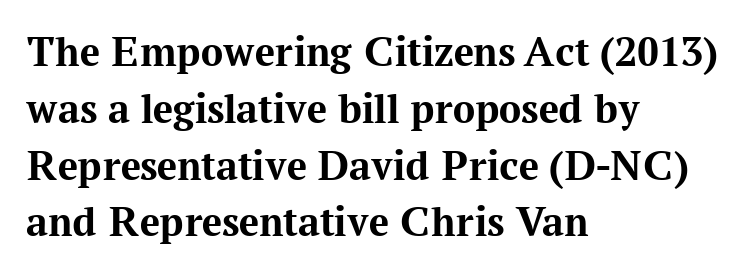
The image shows 44 px bold serif type, upright; set left-aligned, normal line spacing (1.29x), normal letter spacing, not underlined; medium stroke contrast and a medium x-height.
